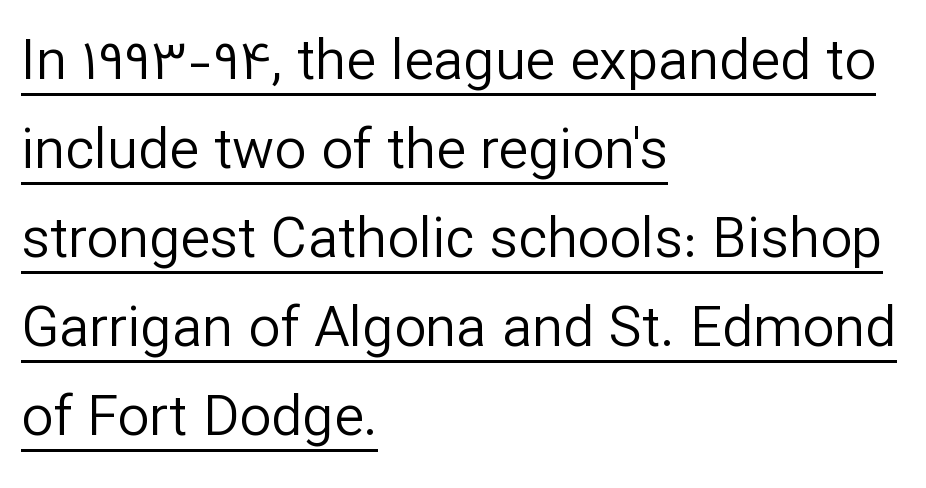
Q: Is the text bold? A: No.
Q: Is the text italic (slanted)? A: No, it is upright.
Q: Is the typeface a serif or a sans-serif typeface? A: Sans-serif.
Q: Is the text underlined? A: Yes.
Q: How is the paragraph aligned? A: Left-aligned.
Q: Is the spacing between letters normal or unusually wide? A: Normal.
Q: Is the spacing between lines tight, normal or loose? A: Normal.
Q: Width (condensed, normal, or wide)? A: Normal.
Q: Stroke contrast? A: Low.
Q: x-height? A: Medium.
Q: Monospaced? A: No.
